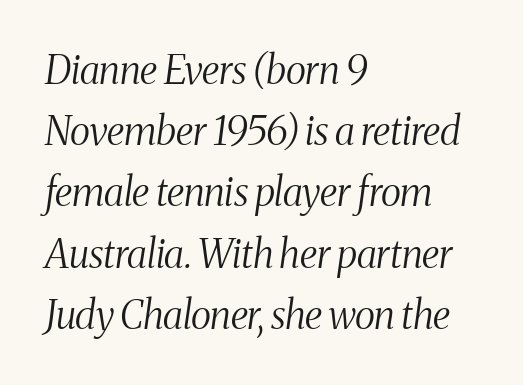
The image shows 39 px light, condensed serif type, italic (leaning right); set left-aligned, normal line spacing (1.57x), normal letter spacing, not underlined; medium stroke contrast and a medium x-height.
